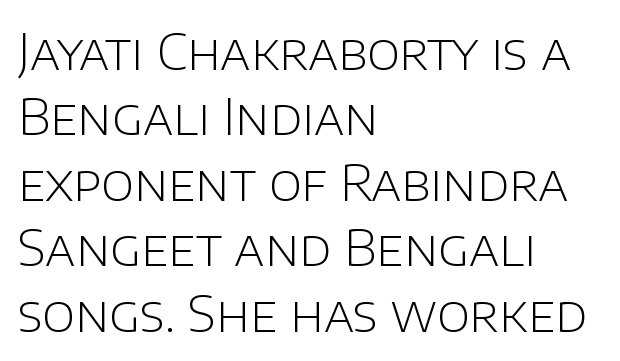
The image shows 50 px light sans-serif type, upright; set left-aligned, normal line spacing (1.31x), normal letter spacing, not underlined; low stroke contrast and a large x-height.
